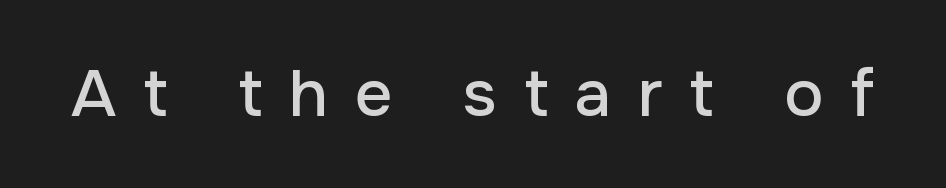
The type sits square on the baseline with zero lean. Observe the wide spacing: letters keep a clear distance from each other. Beneath every word, the page is bare. Typographically, this falls in the sans-serif category. Do the characters align in a grid? No, the font is proportional.
